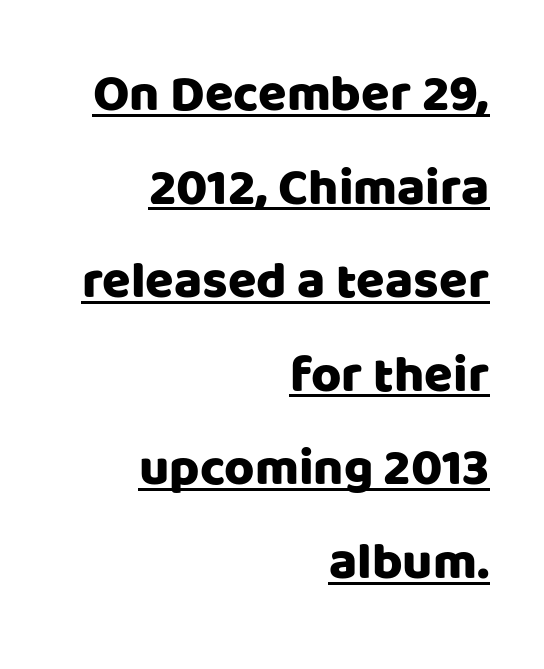
The image shows 52 px sans-serif type, upright; set right-aligned, line spacing 1.8x, normal letter spacing, underlined; low stroke contrast and a large x-height.
